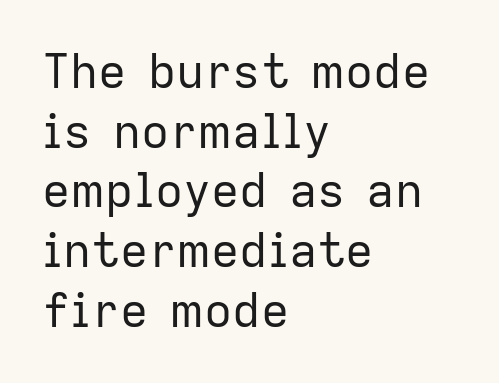
The image shows 47 px regular-weight sans-serif type, upright; set left-aligned, normal line spacing (1.27x), normal letter spacing, not underlined; low stroke contrast and a medium x-height.
